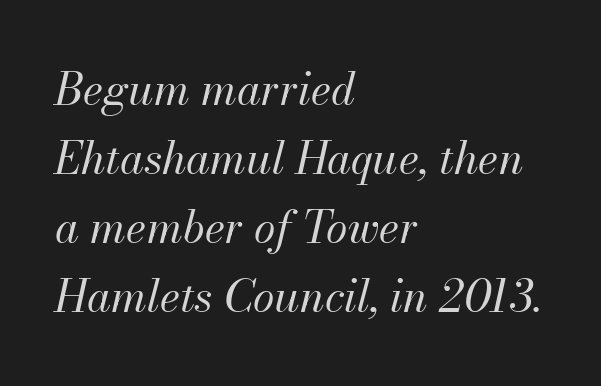
The image shows 44 px regular-weight type, italic (leaning right); set left-aligned, normal line spacing (1.57x), normal letter spacing, not underlined; medium stroke contrast and a small x-height.
